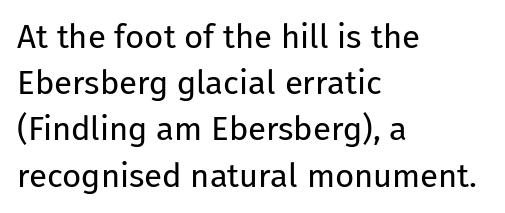
Where is the straight margin? On the left. A typesetter would call this zero additional tracking. How would I describe the line gaps? Plain and ordinary. Vertical strokes here are truly vertical. Stem width sits at or under what a default text font uses. A typesetter would call this proportional, since set widths differ per character.
